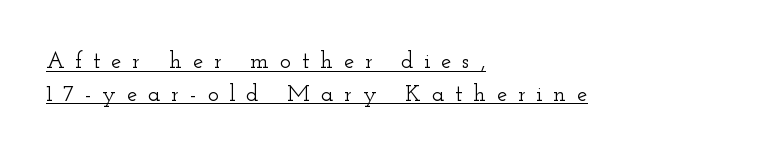
{"italic": "no", "underline": "yes", "align": "left", "line_spacing": "normal", "line_spacing_ratio": 1.42, "letter_spacing": "wide", "letter_spacing_em": 0.47, "glyph_px": 23}
